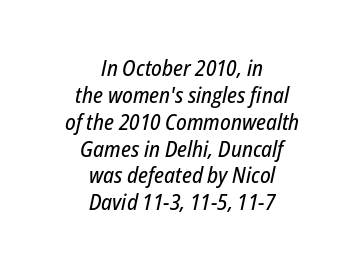
Honestly, the letter spacing is just normal — you wouldn't notice it. Underlining? Definitely not there. The setting favours the middle, as headings and verse often do. Slanted lettering throughout.
